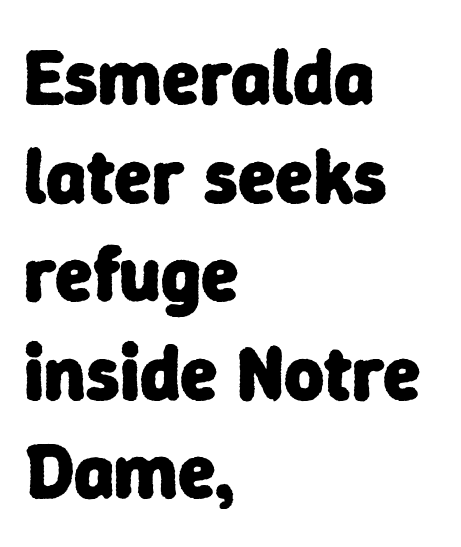
The image shows 77 px heavy sans-serif type; set left-aligned, normal line spacing (1.28x), normal letter spacing, not underlined; low stroke contrast and a medium x-height.
